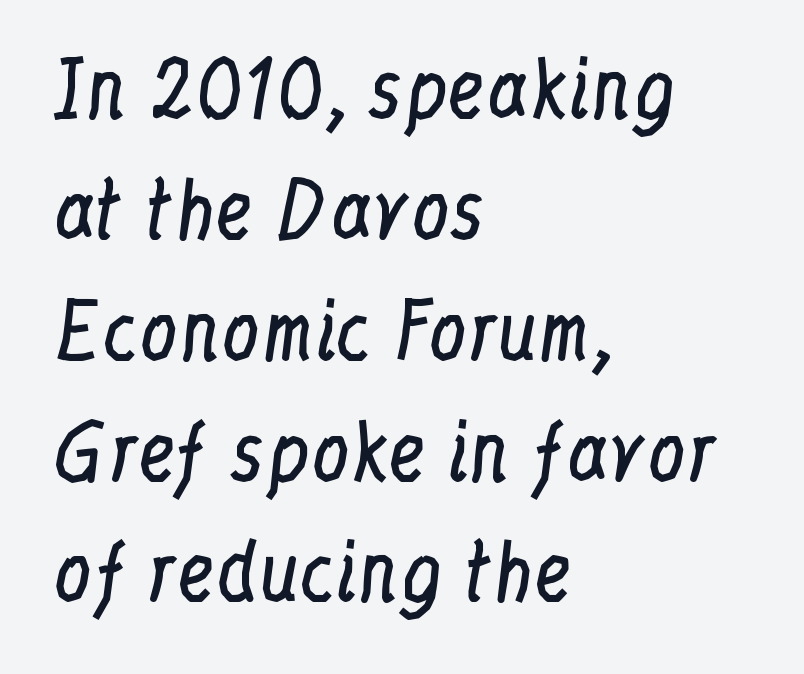
The image shows 76 px regular-weight, condensed serif type; set left-aligned, normal line spacing (1.59x), normal letter spacing, not underlined; low stroke contrast and a medium x-height.
